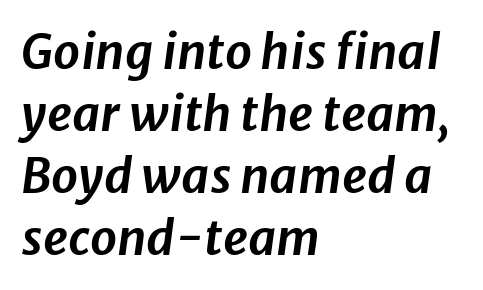
{"italic": "yes", "lean": "right", "slant_degrees": 8, "width": "normal", "stroke_contrast": "low", "x_height": "medium", "monospaced": "no", "underline": "no", "align": "left", "line_spacing": "normal", "line_spacing_ratio": 1.29, "letter_spacing": "normal", "letter_spacing_em": 0.0, "glyph_px": 48}
